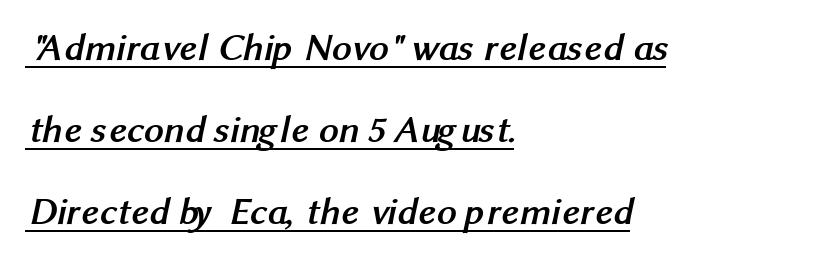
Q: Is the text bold? A: Yes.
Q: Is the typeface a serif or a sans-serif typeface? A: Sans-serif.
Q: Is the text underlined? A: Yes.
Q: How is the paragraph aligned? A: Left-aligned.
Q: Is the spacing between letters normal or unusually wide? A: Normal.
Q: Is the spacing between lines tight, normal or loose? A: Loose.
Q: Width (condensed, normal, or wide)? A: Normal.
Q: Stroke contrast? A: Medium.
Q: x-height? A: Medium.
Q: Monospaced? A: No.
